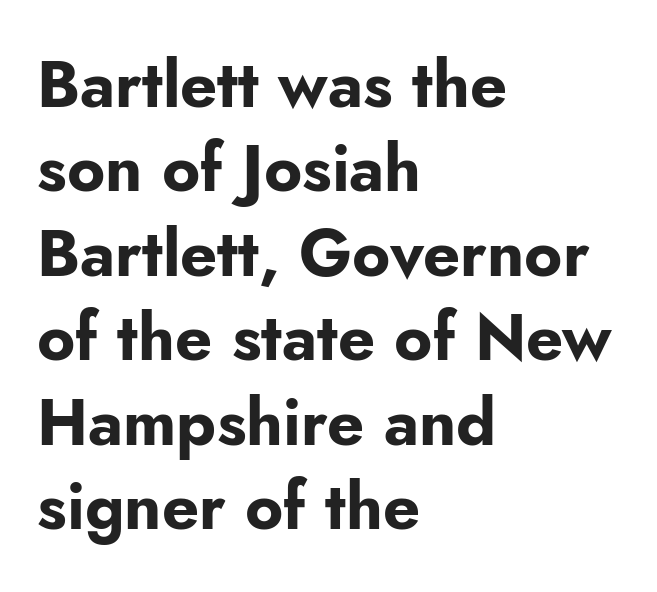
{"serif": "no", "italic": "no", "bold": "yes", "weight": "bold", "width": "normal", "stroke_contrast": "low", "x_height": "small", "monospaced": "no", "underline": "no", "align": "left", "line_spacing": "normal", "line_spacing_ratio": 1.3, "letter_spacing": "normal", "letter_spacing_em": 0.0, "glyph_px": 65}
